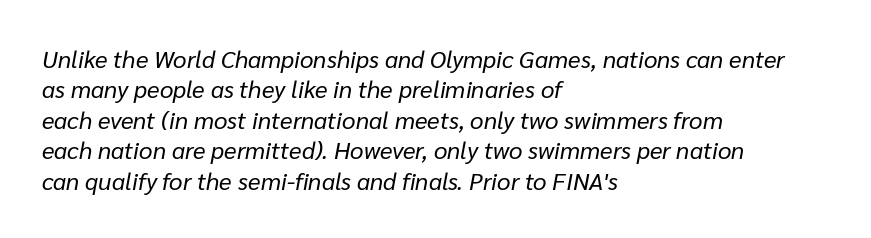
It's the slanting kind of type. Underline: absent. Is the stroke heavy? The answer is a plain regular-or-lighter. The lines are quadded left. This sample uses plain, unmodified letter spacing.
